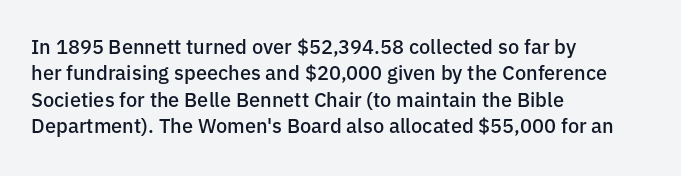
Beneath every word, the page is bare. Upright lettering throughout. Teacher's note: observe the even left margin — that is flush-left alignment. Caption: standard tracking, unaltered. A fair bit of extra ink — the face is semibold, not bold.
